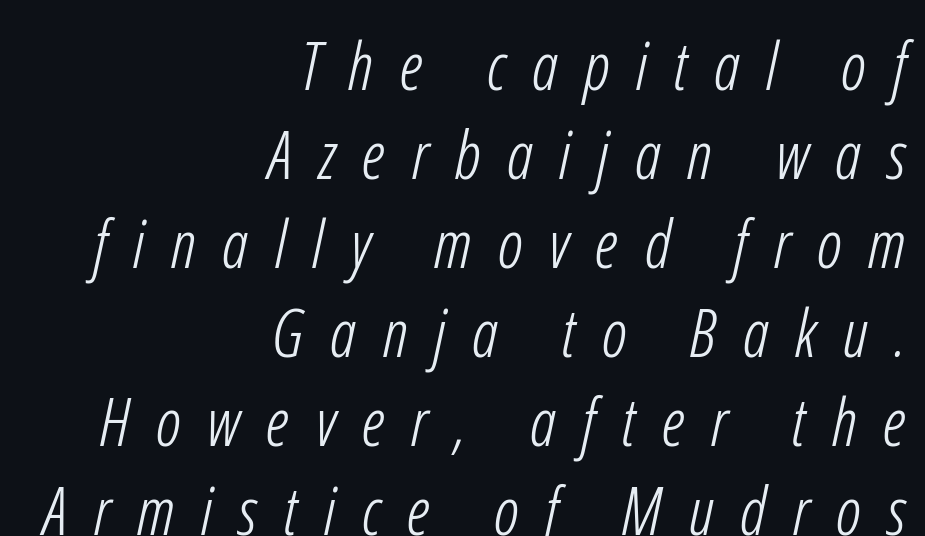
Note the varied advance widths — an 'i' is clearly narrower than an 'm'. Glyph-to-glyph distance is far greater than everyday printed text. How would I describe the line gaps? Plain and ordinary. Reading down the block, your eye finds every line finishing at a fixed right position. Serifs: no, the terminals of the letterforms are clean. The font sits on the lighter half of the weight spectrum, regular included.
